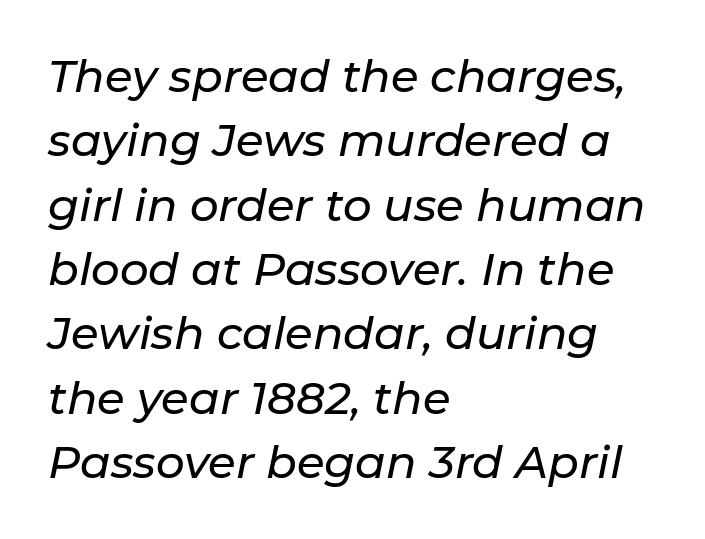
Q: Is the text italic (slanted)? A: Yes, it leans right by about 11 degrees.
Q: Is the text underlined? A: No.
Q: How is the paragraph aligned? A: Left-aligned.
Q: Is the spacing between letters normal or unusually wide? A: Normal.
Q: Is the spacing between lines tight, normal or loose? A: Normal.
Q: Width (condensed, normal, or wide)? A: Normal.
Q: Stroke contrast? A: Low.
Q: x-height? A: Medium.
Q: Monospaced? A: No.
